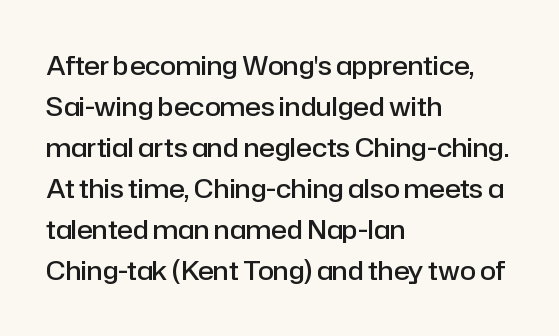
Bold? Not quite — semibold, heavier than regular but stopping short. In CSS terms this would be text-align: left. Does extra space separate the letters? No, they use regular spacing. How would I describe the line gaps? Plain and ordinary. Unlike italic type, these characters show no tilt at all. Honestly, there is no underline to notice here at all.
